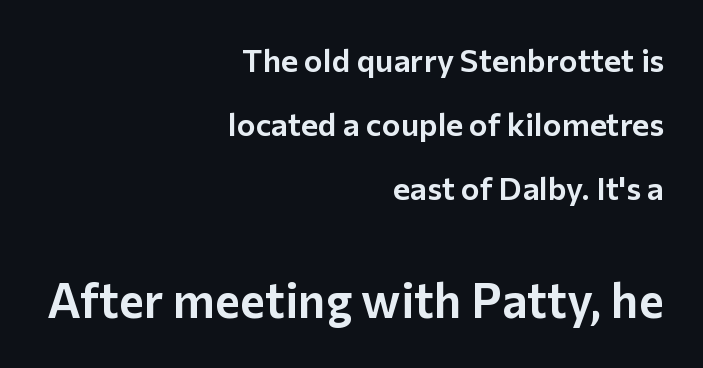
Compared with typical body copy, the letter spacing here is the same. The baseline area is clear. Vertically, the passage feels expansive, rows floating well apart. Varying glyph widths throughout — classic text-font behaviour. Leftover space on each line is placed entirely before the opening word. These lines were composed using upright roman letters.
